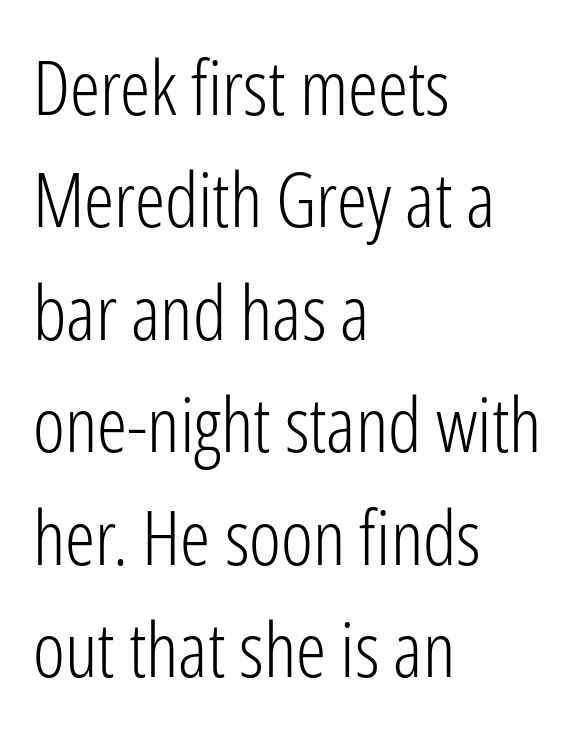
{"serif": "no", "italic": "no", "bold": "no", "weight": "light", "width": "condensed", "stroke_contrast": "low", "x_height": "medium", "monospaced": "no", "underline": "no", "align": "left", "line_spacing": "normal", "line_spacing_ratio": 1.48, "letter_spacing": "normal", "letter_spacing_em": 0.0, "glyph_px": 76}
